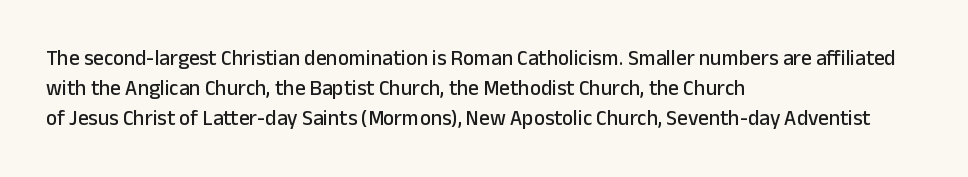
Q: Is the text italic (slanted)? A: No, it is upright.
Q: Is the text underlined? A: No.
Q: How is the paragraph aligned? A: Left-aligned.
Q: Is the spacing between letters normal or unusually wide? A: Normal.
Q: Is the spacing between lines tight, normal or loose? A: Normal.
